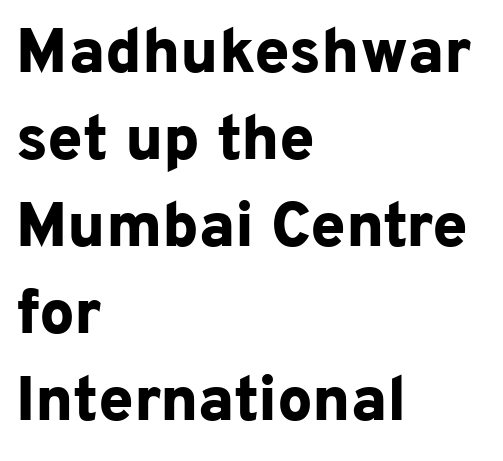
Q: Is the text bold? A: Yes.
Q: Is the text italic (slanted)? A: No, it is upright.
Q: Is the typeface a serif or a sans-serif typeface? A: Sans-serif.
Q: Is the text underlined? A: No.
Q: How is the paragraph aligned? A: Left-aligned.
Q: Is the spacing between letters normal or unusually wide? A: Normal.
Q: Is the spacing between lines tight, normal or loose? A: Normal.
Q: Width (condensed, normal, or wide)? A: Normal.
Q: Stroke contrast? A: Low.
Q: x-height? A: Medium.
Q: Monospaced? A: No.
